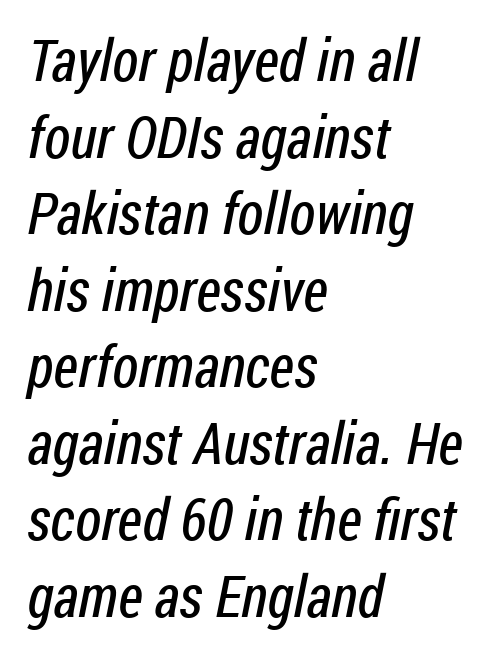
This sample is left-justified, so line endings fall wherever the words run out. Looks like regular typesetting: each glyph gets only the width it needs. Anything drawn beneath the words? Only blank space. This sample uses a sans-serif face.
